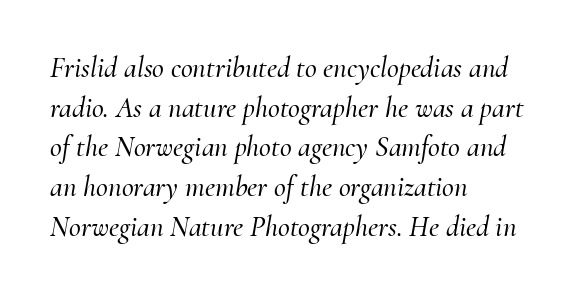
The image shows 29 px serif type, italic (leaning right); set left-aligned, normal line spacing (1.37x), normal letter spacing, not underlined; medium stroke contrast and a small x-height.
